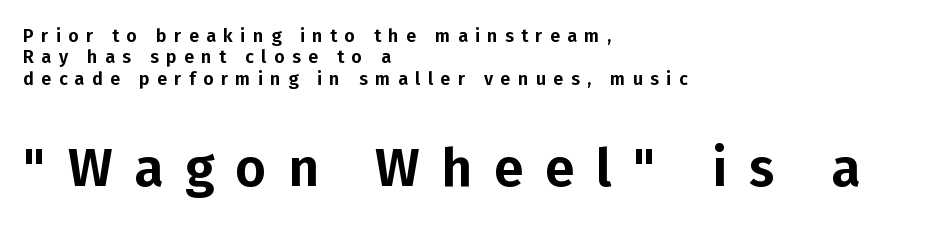
Q: Is the text italic (slanted)? A: No, it is upright.
Q: Is the typeface a serif or a sans-serif typeface? A: Sans-serif.
Q: Is the text underlined? A: No.
Q: How is the paragraph aligned? A: Left-aligned.
Q: Is the spacing between letters normal or unusually wide? A: Unusually wide.
Q: Which block of text is set in a larger size, the first (top) or the second (bottom)? A: The second (bottom) one.
Q: Width (condensed, normal, or wide)? A: Normal.
Q: Stroke contrast? A: Low.
Q: x-height? A: Medium.
Q: Monospaced? A: No.
